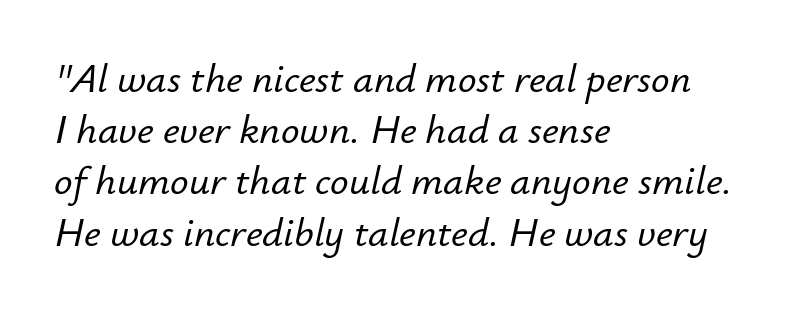
Q: Is the text italic (slanted)? A: Yes, it leans right by about 12 degrees.
Q: Is the text underlined? A: No.
Q: How is the paragraph aligned? A: Left-aligned.
Q: Is the spacing between letters normal or unusually wide? A: Normal.
Q: Is the spacing between lines tight, normal or loose? A: Normal.
Q: Width (condensed, normal, or wide)? A: Normal.
Q: Stroke contrast? A: Low.
Q: x-height? A: Small.
Q: Monospaced? A: No.
